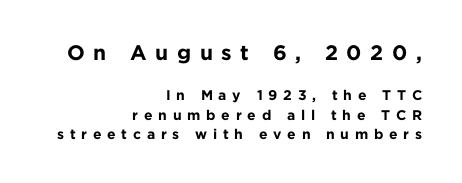
{"italic": "no", "bold": "yes", "underline": "no", "align": "right", "line_spacing": "normal", "line_spacing_ratio": 1.4, "letter_spacing": "wide", "letter_spacing_em": 0.41, "larger_block": "first", "size_ratio": 1.5, "glyph_px": 21}
